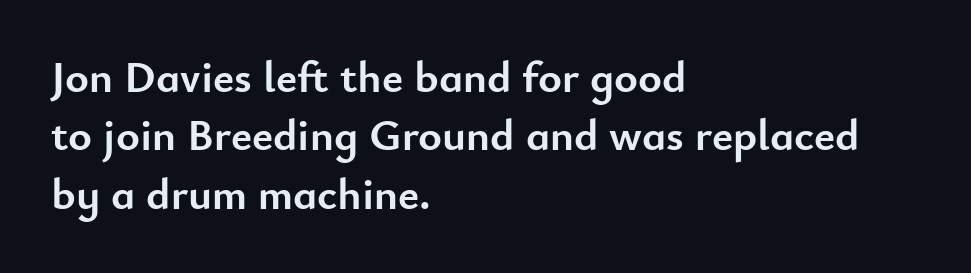
The image shows 45 px semibold sans-serif type, upright; set left-aligned, normal line spacing (1.3x), normal letter spacing, not underlined; low stroke contrast and a small x-height.
